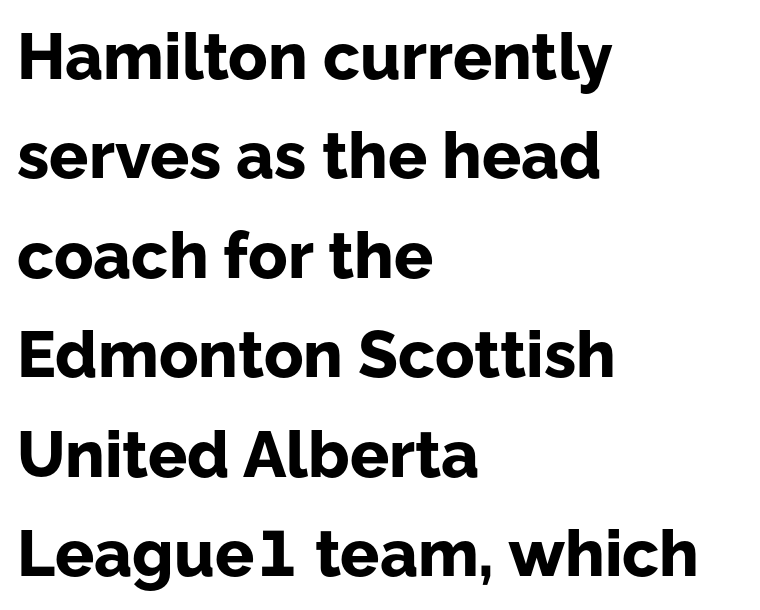
{"serif": "no", "italic": "no", "bold": "yes", "weight": "bold", "width": "normal", "stroke_contrast": "low", "x_height": "medium", "monospaced": "no", "underline": "no", "align": "left", "line_spacing": "normal", "line_spacing_ratio": 1.53, "letter_spacing": "normal", "letter_spacing_em": 0.0, "glyph_px": 65}
